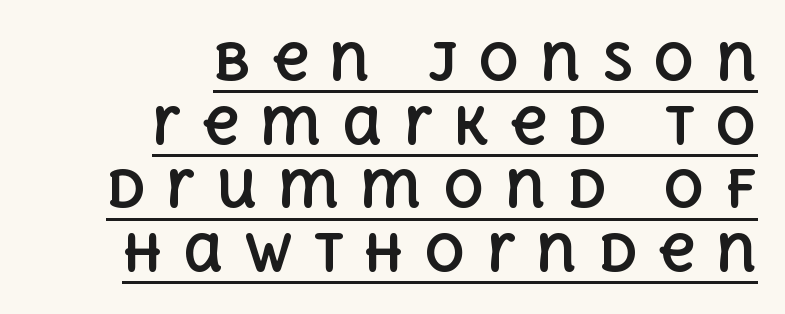
Q: Is the text bold? A: Yes.
Q: Is the text italic (slanted)? A: No, it is upright.
Q: Is the text underlined? A: Yes.
Q: How is the paragraph aligned? A: Right-aligned.
Q: Is the spacing between letters normal or unusually wide? A: Unusually wide.
Q: Is the spacing between lines tight, normal or loose? A: Normal.
Q: Width (condensed, normal, or wide)? A: Normal.
Q: x-height? A: Large.
Q: Monospaced? A: No.
